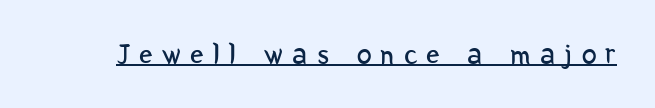
Q: Is the text bold? A: No.
Q: Is the text italic (slanted)? A: No, it is upright.
Q: Is the typeface a serif or a sans-serif typeface? A: Sans-serif.
Q: Is the text underlined? A: Yes.
Q: Is the spacing between letters normal or unusually wide? A: Unusually wide.
Q: Width (condensed, normal, or wide)? A: Condensed.
Q: Stroke contrast? A: Low.
Q: x-height? A: Medium.
Q: Monospaced? A: No.
